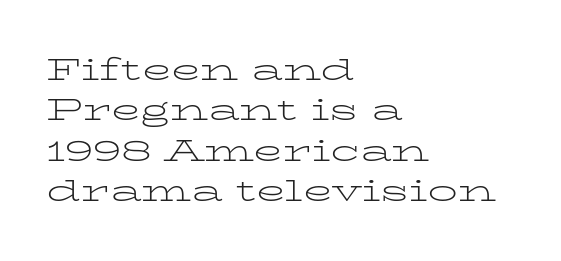
Q: Is the text bold? A: No.
Q: Is the text italic (slanted)? A: No, it is upright.
Q: Is the typeface a serif or a sans-serif typeface? A: Serif.
Q: Is the text underlined? A: No.
Q: How is the paragraph aligned? A: Left-aligned.
Q: Is the spacing between letters normal or unusually wide? A: Normal.
Q: Is the spacing between lines tight, normal or loose? A: Normal.
Q: Width (condensed, normal, or wide)? A: Wide.
Q: Stroke contrast? A: Low.
Q: x-height? A: Medium.
Q: Monospaced? A: No.
